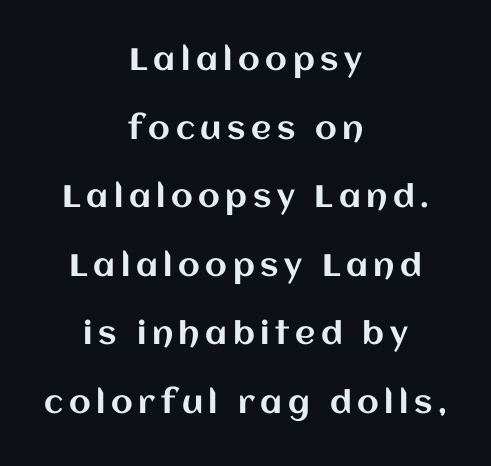
The image shows 31 px text type, upright; set centered, loose line spacing (2.21x), not underlined; medium stroke contrast and a large x-height.
